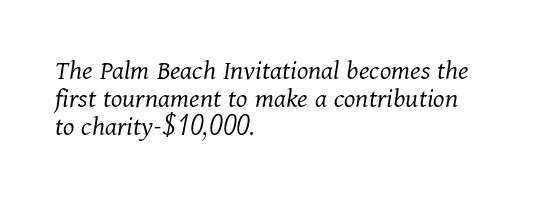
{"serif": "yes", "italic": "yes", "lean": "right", "slant_degrees": 11, "bold": "no", "weight": "light", "width": "normal", "stroke_contrast": "medium", "x_height": "medium", "monospaced": "no", "underline": "no", "align": "left", "line_spacing": "tight", "line_spacing_ratio": 0.97, "letter_spacing": "normal", "letter_spacing_em": 0.0, "glyph_px": 29}
